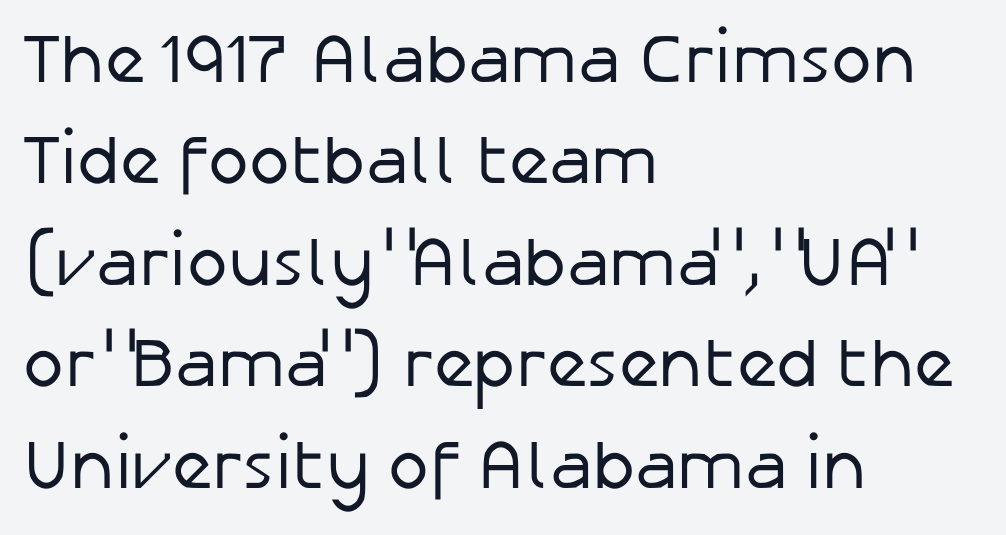
Q: Is the text bold? A: No.
Q: Is the text italic (slanted)? A: No, it is upright.
Q: Is the typeface a serif or a sans-serif typeface? A: Sans-serif.
Q: Is the text underlined? A: No.
Q: How is the paragraph aligned? A: Left-aligned.
Q: Is the spacing between letters normal or unusually wide? A: Normal.
Q: Is the spacing between lines tight, normal or loose? A: Normal.
Q: Width (condensed, normal, or wide)? A: Normal.
Q: Stroke contrast? A: Low.
Q: x-height? A: Medium.
Q: Monospaced? A: No.
